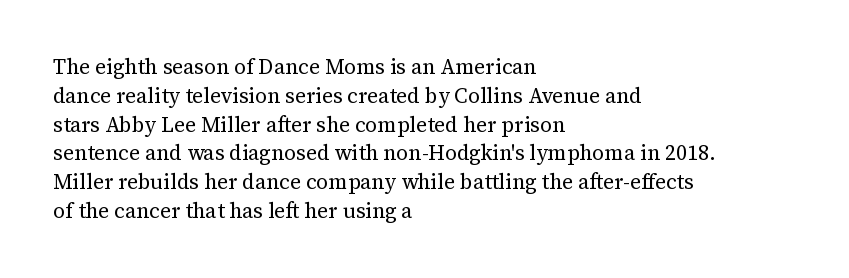
Each new line begins a customary step beneath the previous one. Stems here are at most as thick as an everyday book face. Words appear dense and cohesive because spacing is normal. Descenders hang freely into open space. The axis of the letterforms is exactly vertical.
